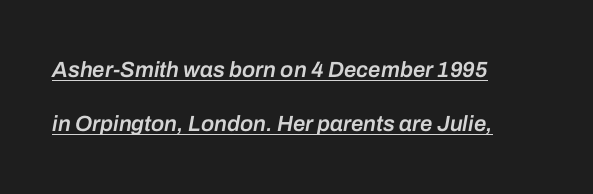
{"italic": "yes", "lean": "right", "slant_degrees": 10, "bold": "semi", "underline": "yes", "align": "left", "line_spacing": "loose", "line_spacing_ratio": 2.46, "letter_spacing": "normal", "letter_spacing_em": 0.0, "glyph_px": 22}
